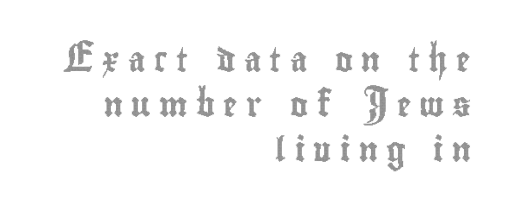
Q: Is the text italic (slanted)? A: No, it is upright.
Q: Is the text underlined? A: No.
Q: How is the paragraph aligned? A: Right-aligned.
Q: Is the spacing between letters normal or unusually wide? A: Unusually wide.
